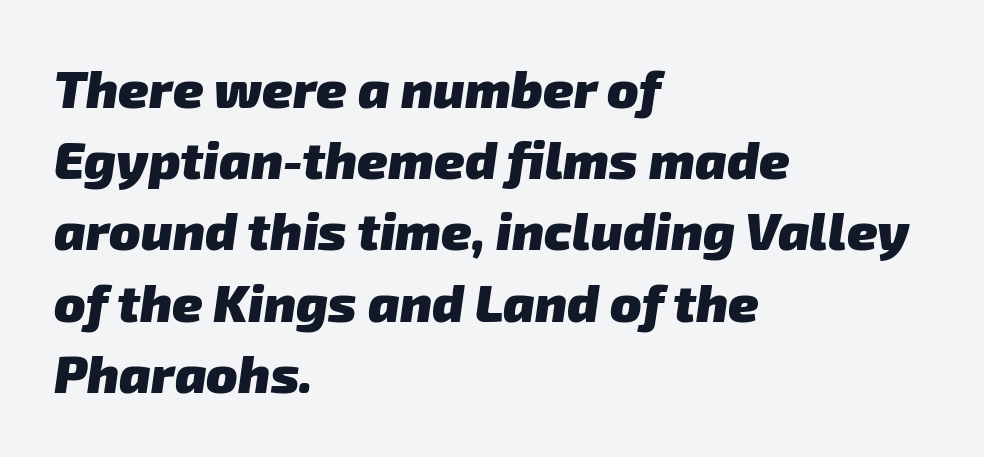
{"serif": "no", "bold": "yes", "weight": "heavy", "width": "normal", "stroke_contrast": "low", "x_height": "medium", "monospaced": "no", "underline": "no", "align": "left", "line_spacing": "normal", "line_spacing_ratio": 1.37, "letter_spacing": "normal", "letter_spacing_em": 0.0, "glyph_px": 52}
